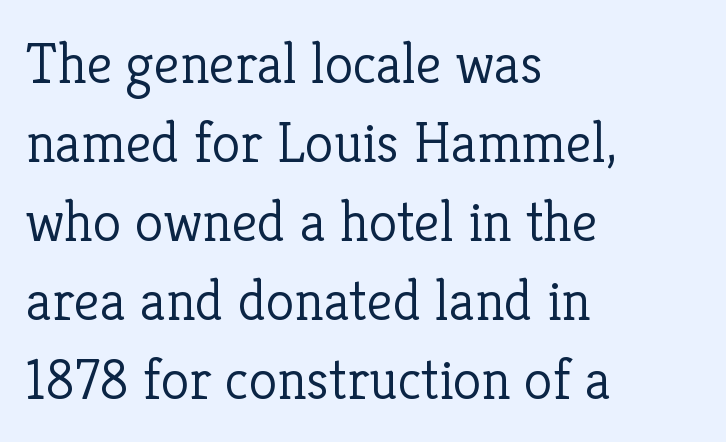
Q: Is the text bold? A: No.
Q: Is the text italic (slanted)? A: No, it is upright.
Q: Is the typeface a serif or a sans-serif typeface? A: Serif.
Q: Is the text underlined? A: No.
Q: How is the paragraph aligned? A: Left-aligned.
Q: Is the spacing between letters normal or unusually wide? A: Normal.
Q: Is the spacing between lines tight, normal or loose? A: Normal.
Q: Width (condensed, normal, or wide)? A: Normal.
Q: Stroke contrast? A: Low.
Q: x-height? A: Medium.
Q: Monospaced? A: No.
